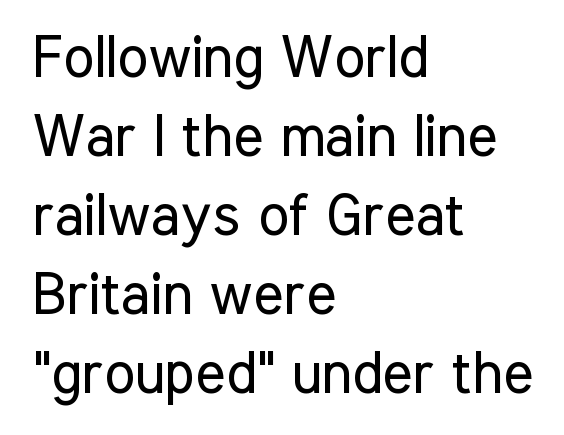
The image shows 58 px regular-weight, condensed sans-serif type, upright; set left-aligned, normal line spacing (1.36x), normal letter spacing, not underlined; low stroke contrast and a medium x-height.
